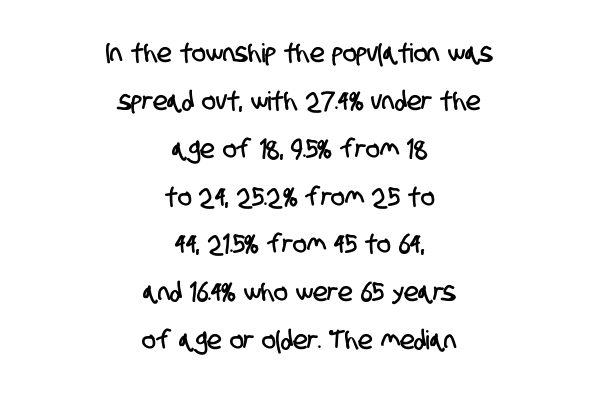
Is the block centered? Yes — each line is placed symmetrically about the middle. A typesetter would call this zero additional tracking. No word sits above an underline.
